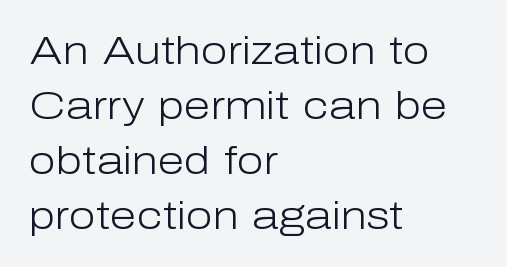
Q: Is the text bold? A: No.
Q: Is the text italic (slanted)? A: No, it is upright.
Q: Is the typeface a serif or a sans-serif typeface? A: Sans-serif.
Q: Is the text underlined? A: No.
Q: How is the paragraph aligned? A: Left-aligned.
Q: Is the spacing between letters normal or unusually wide? A: Normal.
Q: Is the spacing between lines tight, normal or loose? A: Normal.
Q: Width (condensed, normal, or wide)? A: Normal.
Q: Stroke contrast? A: Low.
Q: x-height? A: Medium.
Q: Monospaced? A: No.
